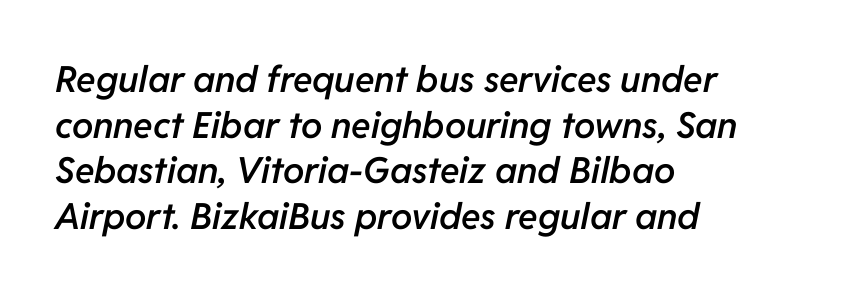
A semibold gives these letters moderate extra thickness, short of bold. Reading down the column, the eye jumps a familiar distance to each next line. Alignment: flush left. Observe the lean: these are italic letterforms. Anything drawn beneath the words? Only blank space.
